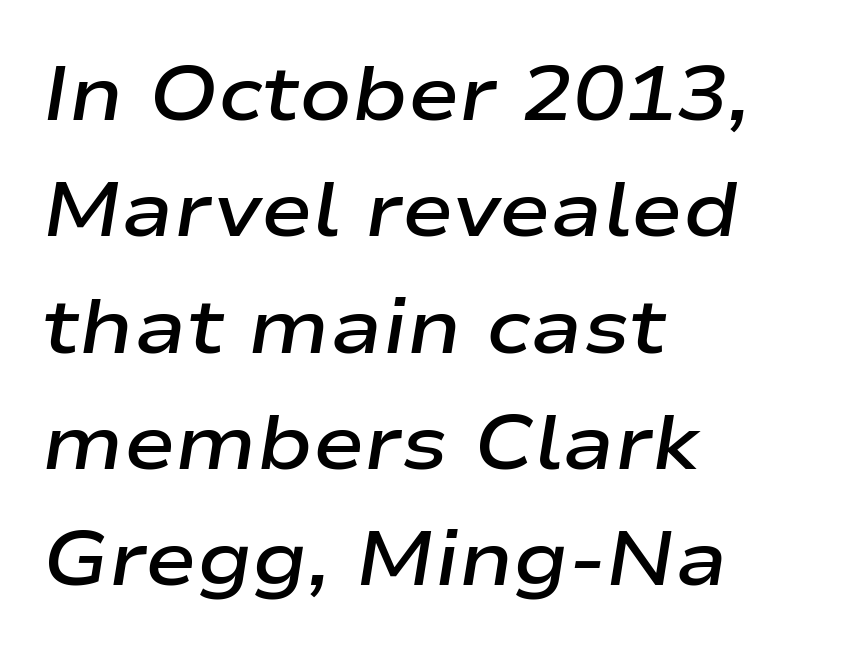
Q: Is the text bold? A: Semi-bold.
Q: Is the text italic (slanted)? A: Yes, it leans right by about 9 degrees.
Q: Is the text underlined? A: No.
Q: How is the paragraph aligned? A: Left-aligned.
Q: Is the spacing between letters normal or unusually wide? A: Normal.
Q: Is the spacing between lines tight, normal or loose? A: Normal.
Q: Width (condensed, normal, or wide)? A: Wide.
Q: Stroke contrast? A: Low.
Q: x-height? A: Medium.
Q: Monospaced? A: No.
